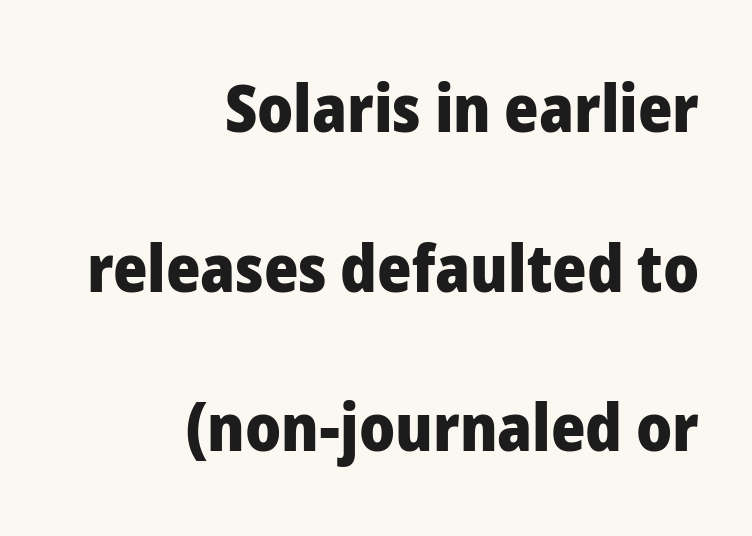
Where is the straight margin? On the right. Quick note: interline space is abundant. Do the characters align in a grid? No, the font is proportional. The passage shown has conventional tracking throughout. Italic: no, the glyphs are upright roman. Look at the stroke-to-counter ratio: heavy, a bold.
